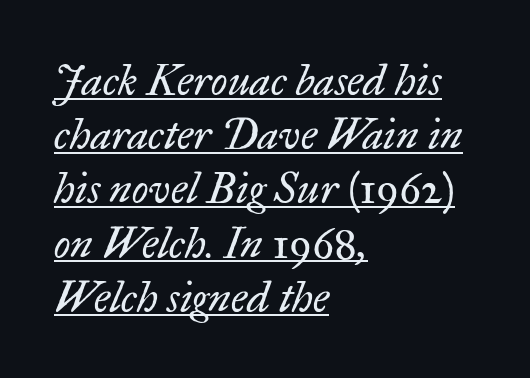
{"serif": "yes", "italic": "yes", "lean": "right", "slant_degrees": 17, "bold": "no", "weight": "regular", "width": "normal", "stroke_contrast": "low", "x_height": "small", "monospaced": "no", "underline": "yes", "align": "left", "line_spacing": "normal", "line_spacing_ratio": 1.26, "letter_spacing": "normal", "letter_spacing_em": 0.0, "glyph_px": 43}
